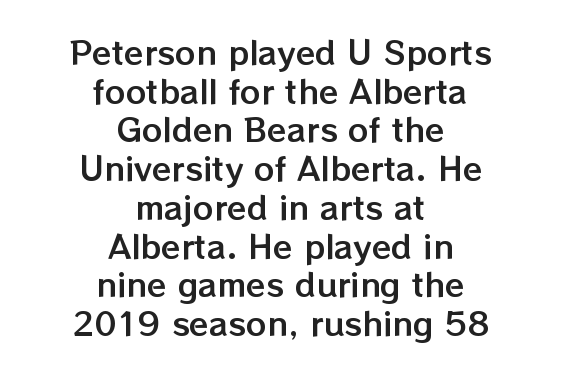
{"italic": "no", "width": "normal", "stroke_contrast": "low", "x_height": "medium", "monospaced": "no", "underline": "no", "align": "center", "line_spacing_ratio": 1.21, "letter_spacing": "normal", "letter_spacing_em": 0.0, "glyph_px": 32}
